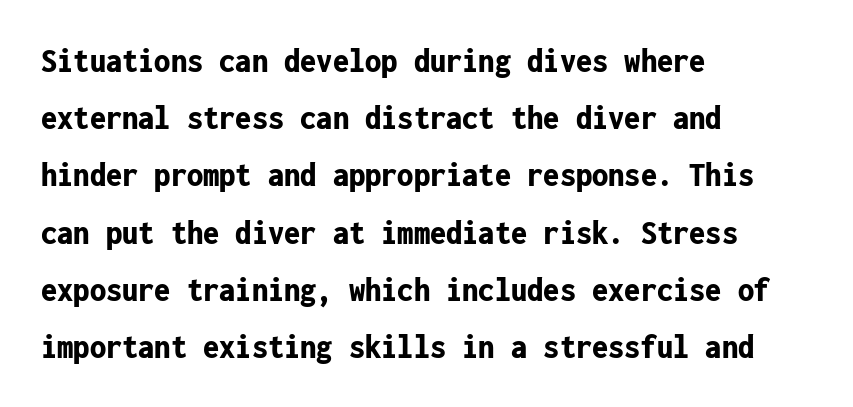
{"serif": "no", "italic": "no", "bold": "yes", "weight": "bold", "width": "condensed", "stroke_contrast": "low", "x_height": "medium", "monospaced": "yes", "underline": "no", "align": "left", "line_spacing": "normal", "line_spacing_ratio": 1.59, "letter_spacing": "normal", "letter_spacing_em": 0.0, "glyph_px": 36}
